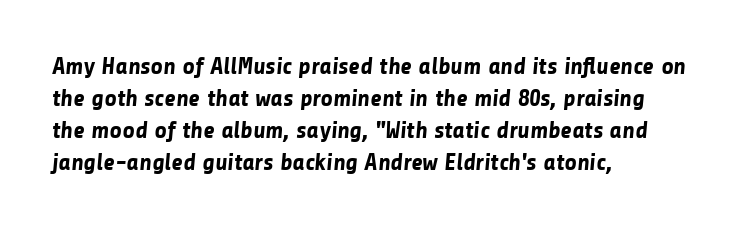
The image shows 24 px bold type; set left-aligned, normal line spacing (1.34x), normal letter spacing, not underlined.
